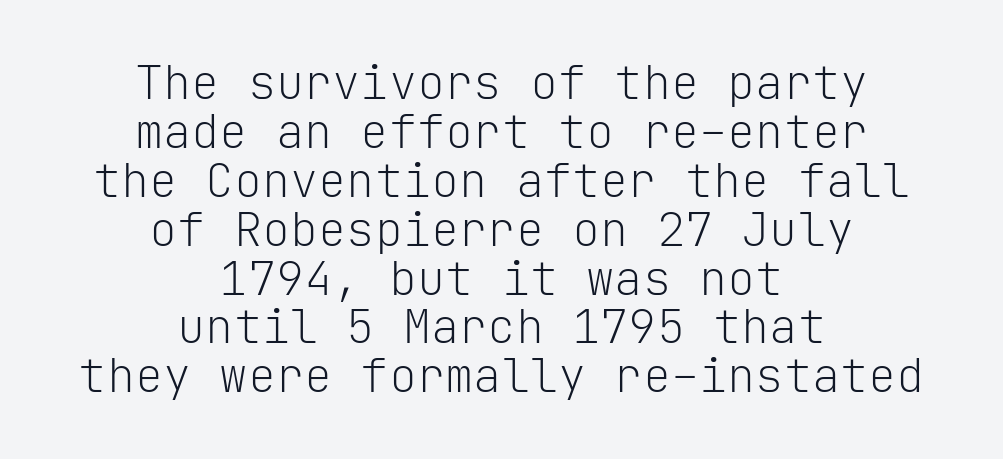
Q: Is the text bold? A: No.
Q: Is the text italic (slanted)? A: No, it is upright.
Q: Is the typeface a serif or a sans-serif typeface? A: Sans-serif.
Q: Is the text underlined? A: No.
Q: How is the paragraph aligned? A: Centered.
Q: Is the spacing between letters normal or unusually wide? A: Normal.
Q: Is the spacing between lines tight, normal or loose? A: Tight.
Q: Width (condensed, normal, or wide)? A: Normal.
Q: Stroke contrast? A: Low.
Q: x-height? A: Medium.
Q: Monospaced? A: Yes.
